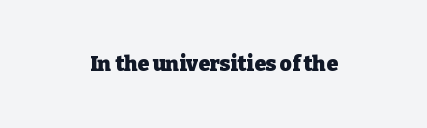
{"italic": "no", "bold": "yes", "underline": "no", "letter_spacing": "normal", "letter_spacing_em": 0.0, "glyph_px": 21}
